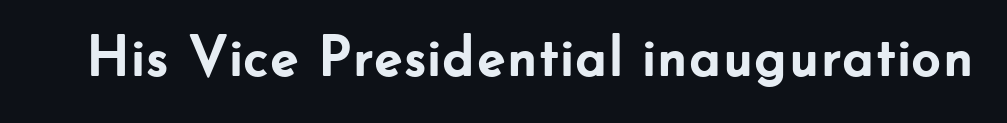
Plenty of ink on the page — the face is bold. The space beneath each line is pristine and unruled. In terms of letterspacing, this is plain default setting. The face used here is a sans, in the tradition of grotesques and geometrics. A typesetter would call this proportional, since set widths differ per character.
